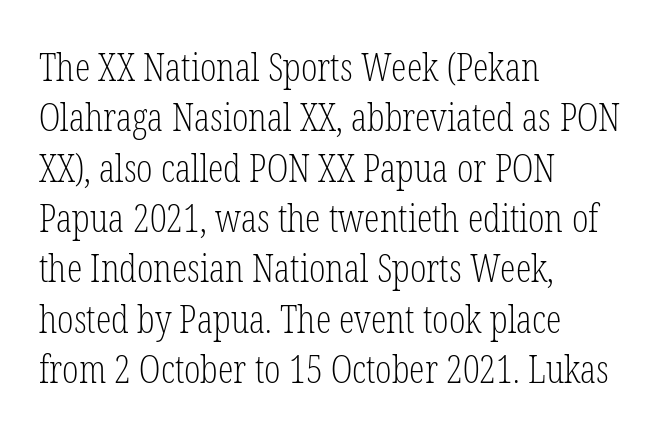
The image shows 39 px light, condensed serif type, upright; set left-aligned, normal line spacing (1.29x), normal letter spacing, not underlined; low stroke contrast and a medium x-height.
